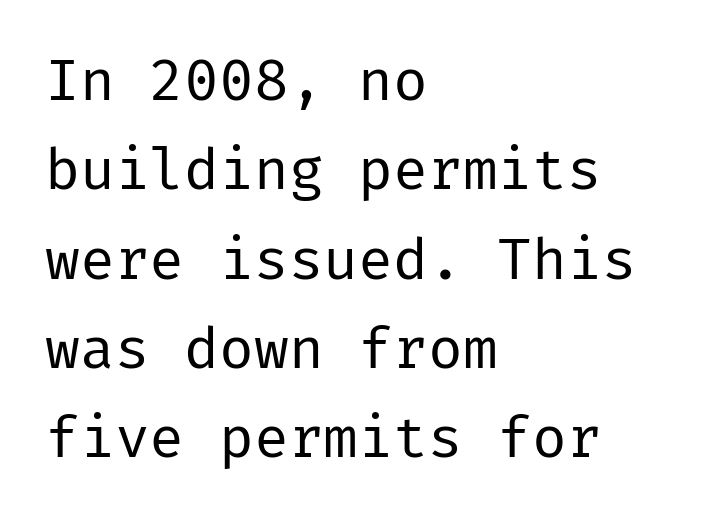
Short and long lines alike share a common starting point at left. Spacing between characters is what you'd get straight out of the box. The passage shown is typeset with a sans-serif family. Lines of text with bare space underneath. A normal amount of white space separates one row of letters from the next. Characters remain perfectly vertical along every line.
